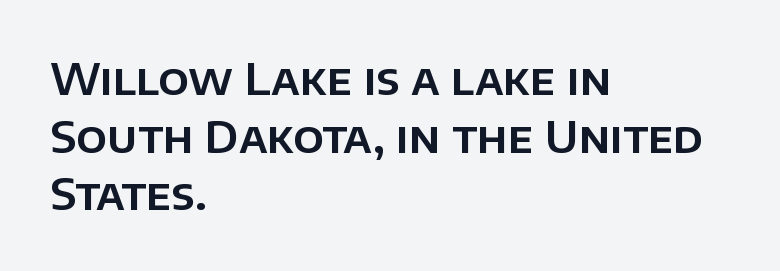
The image shows 43 px sans-serif type, upright; set left-aligned, normal line spacing (1.34x), normal letter spacing, not underlined; low stroke contrast and a large x-height.
